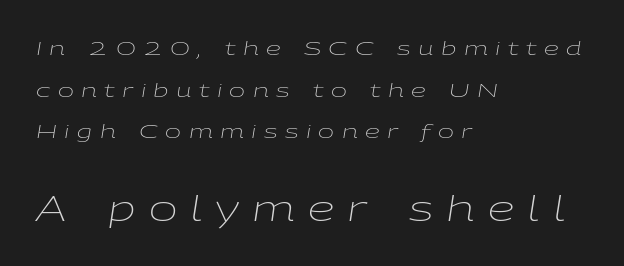
The image shows 34 px light, wide type, italic (leaning right); set left-aligned, loose line spacing (2.19x), unusually wide letter spacing (+0.39 em), not underlined; the second (bottom) block is 1.79x larger; low stroke contrast and a medium x-height.
